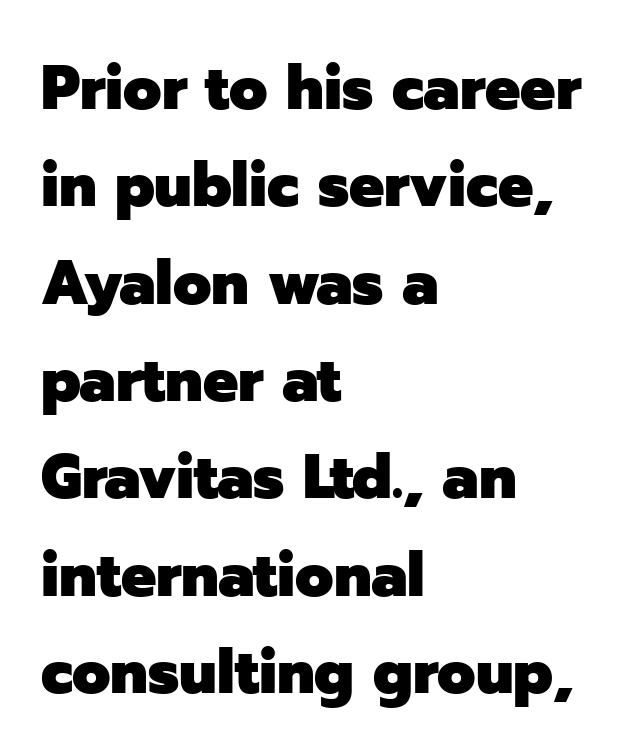
Q: Is the text bold? A: Yes.
Q: Is the text italic (slanted)? A: No, it is upright.
Q: Is the typeface a serif or a sans-serif typeface? A: Sans-serif.
Q: Is the text underlined? A: No.
Q: How is the paragraph aligned? A: Left-aligned.
Q: Is the spacing between letters normal or unusually wide? A: Normal.
Q: Is the spacing between lines tight, normal or loose? A: Normal.
Q: Width (condensed, normal, or wide)? A: Normal.
Q: Stroke contrast? A: Low.
Q: x-height? A: Medium.
Q: Monospaced? A: No.
